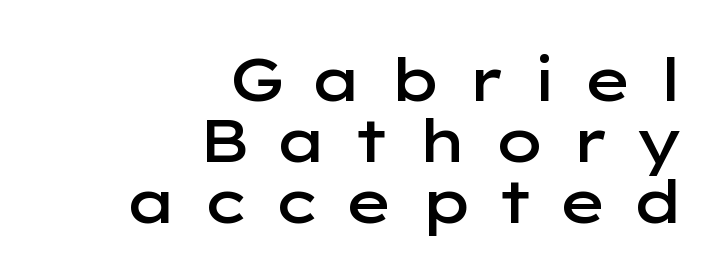
{"serif": "no", "italic": "no", "bold": "semi", "weight": "semibold", "width": "wide", "stroke_contrast": "low", "x_height": "medium", "monospaced": "no", "underline": "no", "align": "right", "line_spacing": "tight", "line_spacing_ratio": 1.02, "letter_spacing": "wide", "letter_spacing_em": 0.42, "glyph_px": 60}
